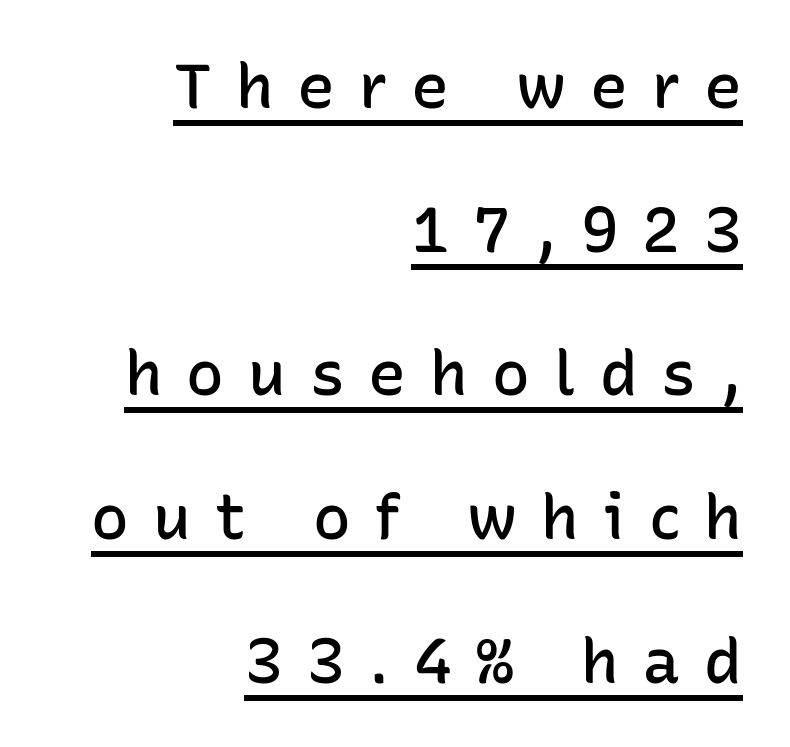
{"serif": "no", "italic": "no", "bold": "semi", "weight": "semibold", "width": "normal", "stroke_contrast": "low", "x_height": "medium", "monospaced": "no", "underline": "yes", "align": "right", "line_spacing": "loose", "line_spacing_ratio": 2.28, "letter_spacing": "wide", "letter_spacing_em": 0.38, "glyph_px": 63}
